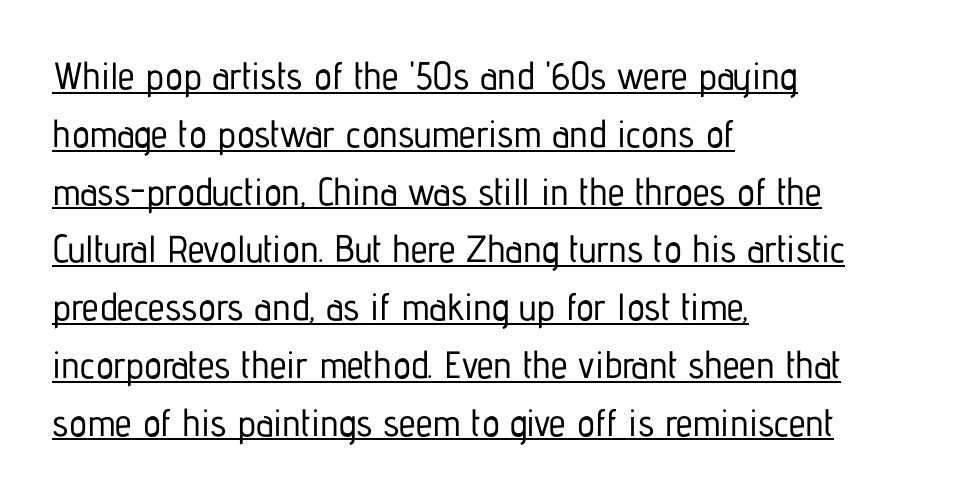
Q: Is the text italic (slanted)? A: No, it is upright.
Q: Is the typeface a serif or a sans-serif typeface? A: Sans-serif.
Q: Is the text underlined? A: Yes.
Q: How is the paragraph aligned? A: Left-aligned.
Q: Is the spacing between letters normal or unusually wide? A: Normal.
Q: Is the spacing between lines tight, normal or loose? A: Normal.
Q: Width (condensed, normal, or wide)? A: Condensed.
Q: Stroke contrast? A: Low.
Q: x-height? A: Medium.
Q: Monospaced? A: No.
